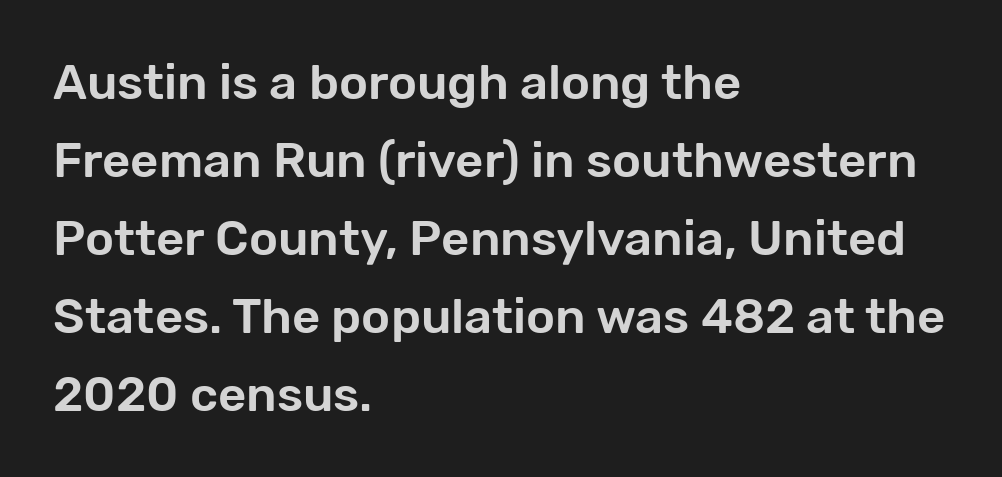
Q: Is the text italic (slanted)? A: No, it is upright.
Q: Is the typeface a serif or a sans-serif typeface? A: Sans-serif.
Q: Is the text underlined? A: No.
Q: How is the paragraph aligned? A: Left-aligned.
Q: Is the spacing between letters normal or unusually wide? A: Normal.
Q: Is the spacing between lines tight, normal or loose? A: Normal.
Q: Width (condensed, normal, or wide)? A: Normal.
Q: Stroke contrast? A: Low.
Q: x-height? A: Medium.
Q: Monospaced? A: No.
